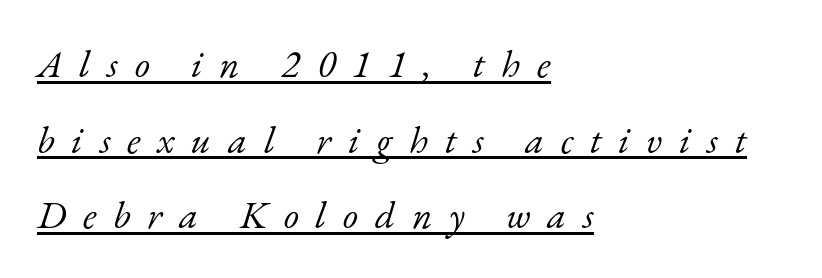
The image shows 39 px light serif type, italic (leaning right); set left-aligned, loose line spacing (1.94x), unusually wide letter spacing (+0.43 em), underlined; low stroke contrast and a small x-height.
